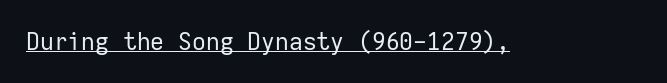
The image shows 24 px text type, upright; set normal letter spacing, underlined.
